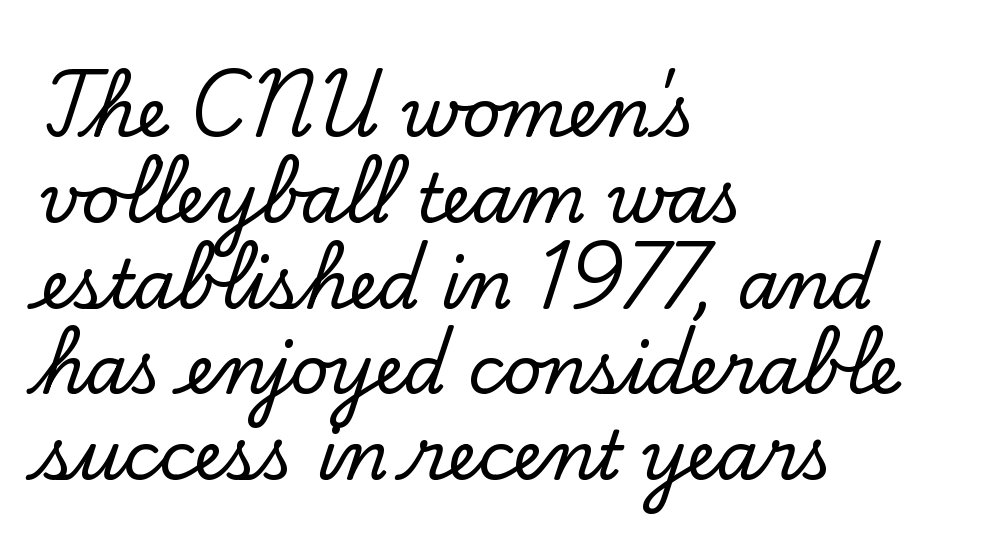
Compared with a centered layout, this one pins lines to the left instead. Plain, unruled lines of type. Students, observe: this is what conventionally led text looks like.
